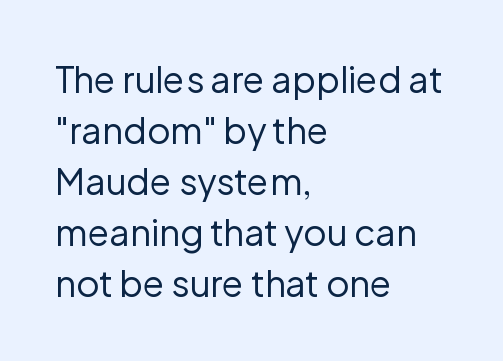
{"serif": "no", "italic": "no", "bold": "no", "weight": "regular", "width": "normal", "stroke_contrast": "low", "x_height": "medium", "monospaced": "no", "underline": "no", "align": "left", "line_spacing": "normal", "line_spacing_ratio": 1.42, "letter_spacing": "normal", "letter_spacing_em": 0.0, "glyph_px": 36}
